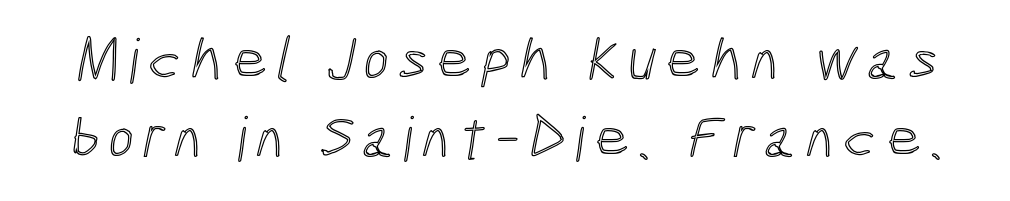
Q: Is the text underlined? A: No.
Q: Is the spacing between lines tight, normal or loose? A: Normal.
Q: Width (condensed, normal, or wide)? A: Condensed.
Q: x-height? A: Medium.
Q: Monospaced? A: No.
